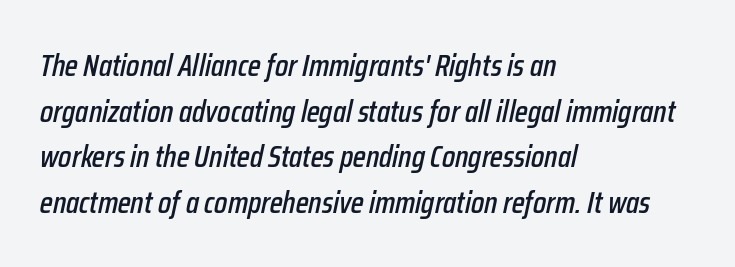
Is this a fixed-width face? No — the glyphs have proportional, varying widths. Plain, unruled lines of type. Line starts are locked; line ends wander. Glyph-to-glyph distance matches everyday printed text. In terms of leading, this rendering sits right in the middle. This is oblique type, the kind used for emphasis or titles.
